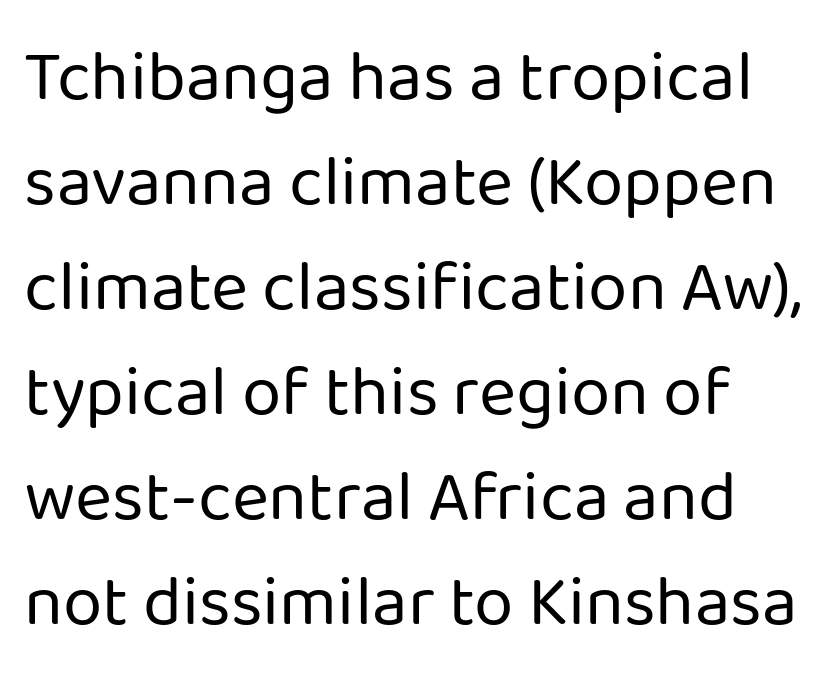
The lines sit at an ordinary, default distance from one another. Spacing verdict: proportional, widths tailored to each character. Posture: upright roman. Descenders are the only things crossing below the line. Layout note: lines flush left.
